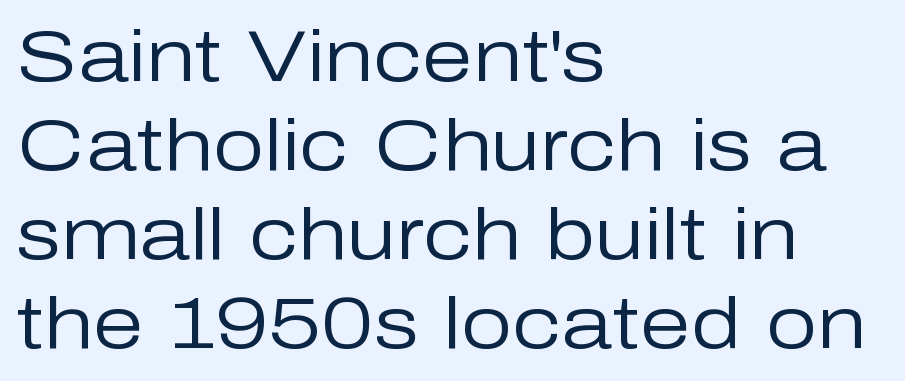
The image shows 73 px regular-weight sans-serif type, upright; set left-aligned, line spacing 1.22x, normal letter spacing, not underlined; low stroke contrast and a medium x-height.
